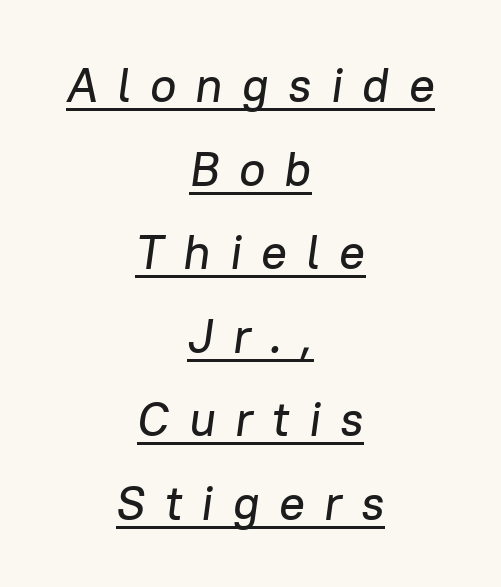
Horizontally, the lines are justified to the midpoint only. Characters are canted at an angle relative to the baseline's perpendicular. Each word looks stretched out because of the extra space between its letters. Looks like someone drew a line under every word here.
